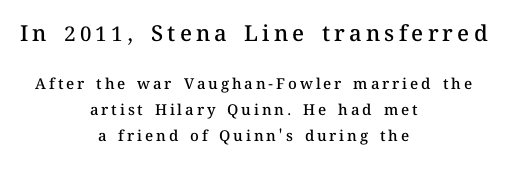
The image shows 22 px text type, upright; set centered, line spacing 1.72x, not underlined; the first (top) block is 1.47x larger.
